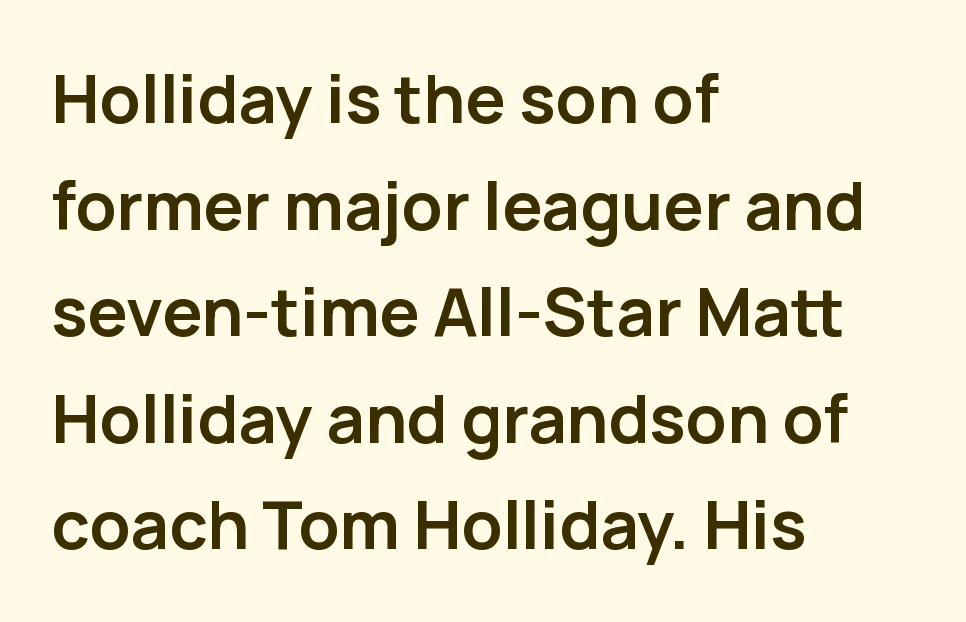
Q: Is the text bold? A: Yes.
Q: Is the text italic (slanted)? A: No, it is upright.
Q: Is the typeface a serif or a sans-serif typeface? A: Sans-serif.
Q: Is the text underlined? A: No.
Q: How is the paragraph aligned? A: Left-aligned.
Q: Is the spacing between letters normal or unusually wide? A: Normal.
Q: Is the spacing between lines tight, normal or loose? A: Normal.
Q: Width (condensed, normal, or wide)? A: Normal.
Q: Stroke contrast? A: Low.
Q: x-height? A: Medium.
Q: Monospaced? A: No.
